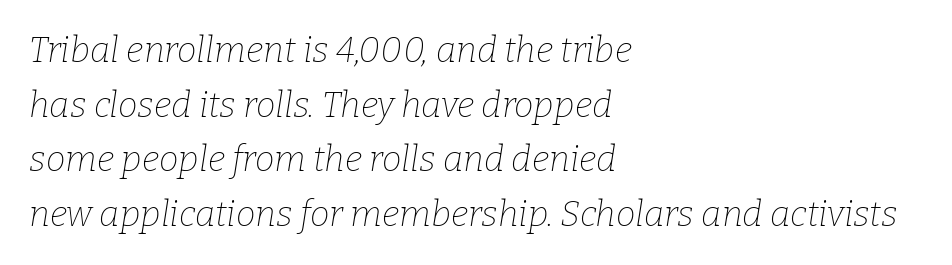
The image shows 35 px thin serif type, italic (leaning right); set left-aligned, normal line spacing (1.56x), normal letter spacing, not underlined; low stroke contrast and a medium x-height.
